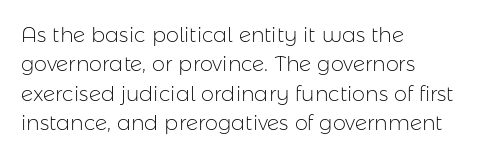
Q: Is the text bold? A: No.
Q: Is the text italic (slanted)? A: No, it is upright.
Q: Is the text underlined? A: No.
Q: How is the paragraph aligned? A: Left-aligned.
Q: Is the spacing between letters normal or unusually wide? A: Normal.
Q: Is the spacing between lines tight, normal or loose? A: Normal.
